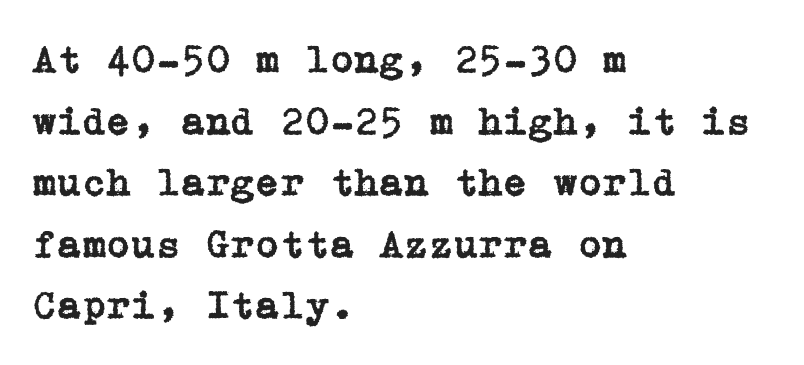
The image shows 40 px serif type, upright; set left-aligned, normal line spacing (1.54x), normal letter spacing, not underlined; low stroke contrast and a medium x-height.
